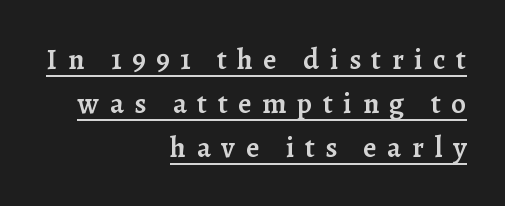
The letters carry serifs — small finishing strokes at the ends of their stems. A typesetter would call this heavily tracked-out type. Glance below the letters and you will spot a drawn line. Bold? Not quite — semibold, heavier than regular but stopping short. Compared with a flush-left layout, this one pins lines to the opposite, right side.
